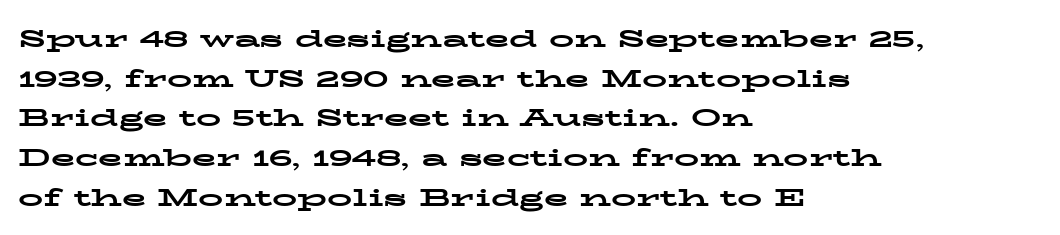
The words here are not underlined. Glyph-to-glyph distance matches everyday printed text. The rows are spaced the way most documents space them. The lettering holds an erect, upright posture throughout. Heavy-handed strokes throughout: this text is bold. Which margin do the lines hug? The left one — the right edge is uneven.
